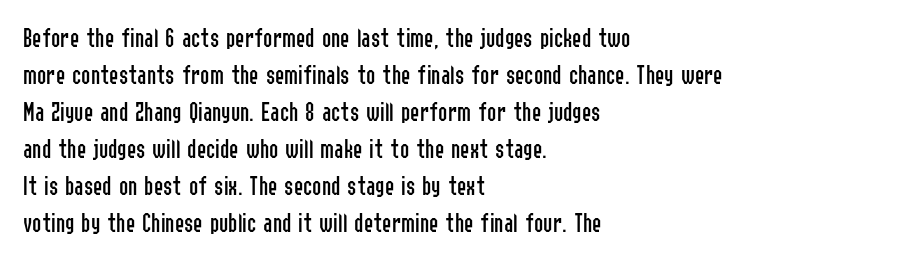
Beneath every word, the page is bare. This sample has the flowing, uneven cadence of proportional lettering. Unlike a traditional serif, this face leaves its strokes unadorned. The strokes are not fattened; the text isn't bold. One glance says typical: line gaps are just what's usual.
